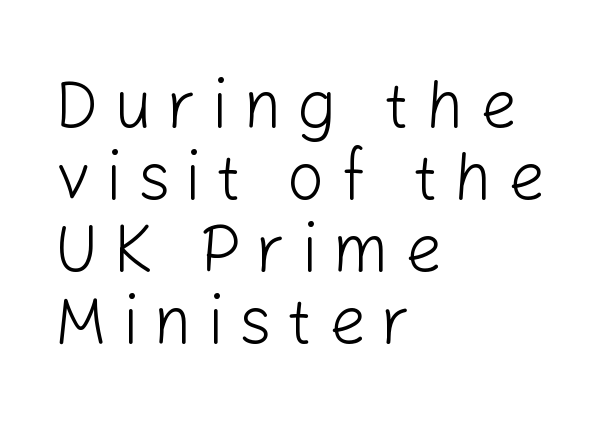
{"serif": "no", "italic": "no", "bold": "no", "weight": "light", "width": "normal", "stroke_contrast": "low", "x_height": "medium", "monospaced": "no", "underline": "no", "align": "left", "line_spacing": "tight", "line_spacing_ratio": 1.09, "letter_spacing": "wide", "letter_spacing_em": 0.23, "glyph_px": 66}
